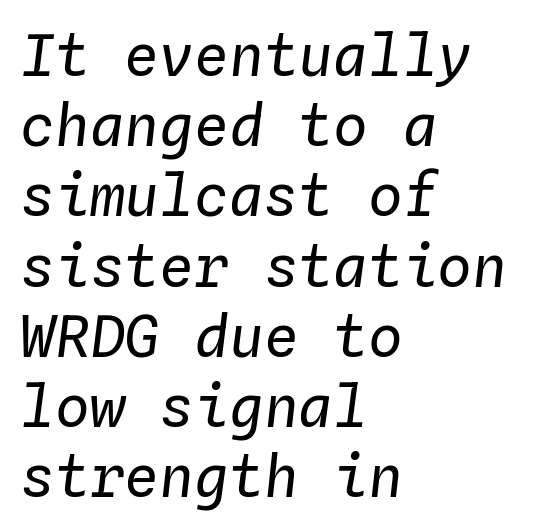
Q: Is the text bold? A: No.
Q: Is the text italic (slanted)? A: Yes, it leans right by about 4 degrees.
Q: Is the text underlined? A: No.
Q: How is the paragraph aligned? A: Left-aligned.
Q: Is the spacing between letters normal or unusually wide? A: Normal.
Q: Width (condensed, normal, or wide)? A: Normal.
Q: Stroke contrast? A: Low.
Q: x-height? A: Medium.
Q: Monospaced? A: Yes.
